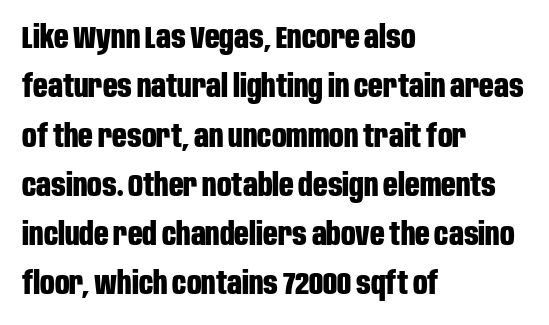
Q: Is the text bold? A: Yes.
Q: Is the text italic (slanted)? A: No, it is upright.
Q: Is the typeface a serif or a sans-serif typeface? A: Sans-serif.
Q: Is the text underlined? A: No.
Q: How is the paragraph aligned? A: Left-aligned.
Q: Is the spacing between letters normal or unusually wide? A: Normal.
Q: Is the spacing between lines tight, normal or loose? A: Normal.
Q: Width (condensed, normal, or wide)? A: Condensed.
Q: Stroke contrast? A: Low.
Q: x-height? A: Large.
Q: Monospaced? A: No.
